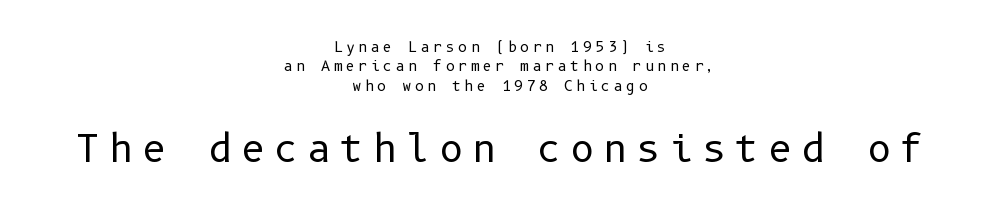
Q: Is the text bold? A: No.
Q: Is the text italic (slanted)? A: No, it is upright.
Q: Is the typeface a serif or a sans-serif typeface? A: Sans-serif.
Q: Is the text underlined? A: No.
Q: How is the paragraph aligned? A: Centered.
Q: Is the spacing between letters normal or unusually wide? A: Unusually wide.
Q: Is the spacing between lines tight, normal or loose? A: Normal.
Q: Which block of text is set in a larger size, the first (top) or the second (bottom)? A: The second (bottom) one.
Q: Width (condensed, normal, or wide)? A: Normal.
Q: Stroke contrast? A: Low.
Q: x-height? A: Medium.
